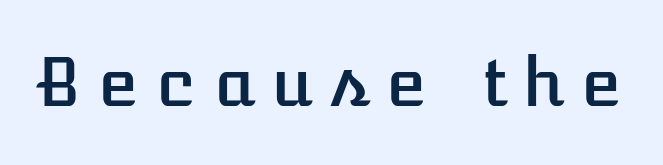
You could not count columns in this text — the font is proportionally spaced. Loose tracking; the words dissolve into strings of separated letters. Designer's note — italics off, roman on. The glyphs are unaccompanied by any horizontal stroke below them.
